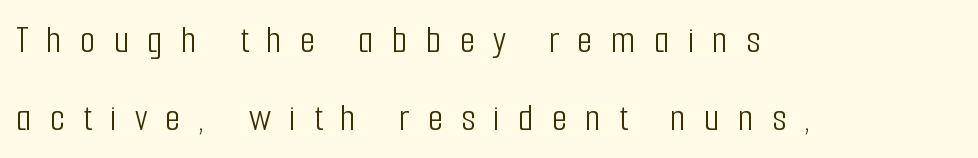
{"serif": "no", "italic": "no", "bold": "no", "weight": "light", "width": "condensed", "stroke_contrast": "low", "x_height": "medium", "monospaced": "no", "underline": "no", "align": "left", "line_spacing": "loose", "line_spacing_ratio": 1.94, "letter_spacing": "wide", "letter_spacing_em": 0.45, "glyph_px": 40}
